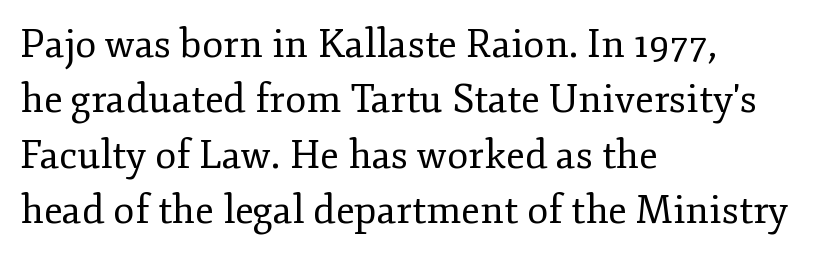
{"serif": "yes", "italic": "no", "bold": "no", "weight": "regular", "width": "normal", "stroke_contrast": "low", "x_height": "small", "monospaced": "no", "underline": "no", "align": "left", "line_spacing": "normal", "line_spacing_ratio": 1.42, "letter_spacing": "normal", "letter_spacing_em": 0.0, "glyph_px": 39}
